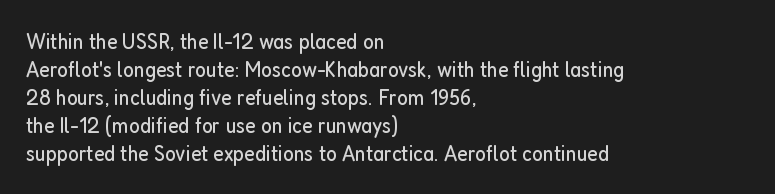
{"italic": "no", "bold": "no", "underline": "no", "align": "left", "line_spacing_ratio": 1.22, "letter_spacing": "normal", "letter_spacing_em": 0.0, "glyph_px": 23}
